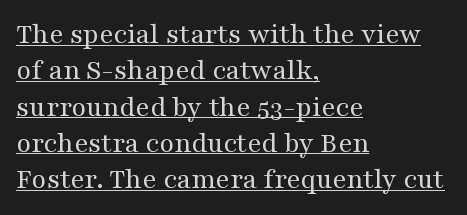
{"serif": "yes", "italic": "no", "bold": "no", "weight": "regular", "width": "wide", "stroke_contrast": "medium", "x_height": "medium", "monospaced": "no", "underline": "yes", "align": "left", "line_spacing_ratio": 1.21, "letter_spacing": "normal", "letter_spacing_em": 0.0, "glyph_px": 30}
